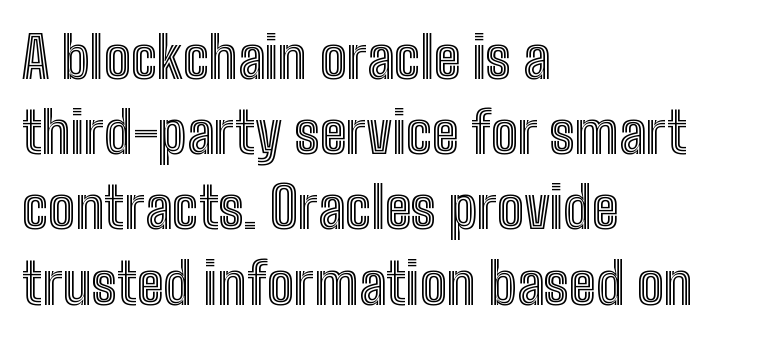
Q: Is the text italic (slanted)? A: No, it is upright.
Q: Is the text underlined? A: No.
Q: How is the paragraph aligned? A: Left-aligned.
Q: Is the spacing between letters normal or unusually wide? A: Normal.
Q: Is the spacing between lines tight, normal or loose? A: Normal.
Q: Width (condensed, normal, or wide)? A: Condensed.
Q: x-height? A: Medium.
Q: Monospaced? A: No.
